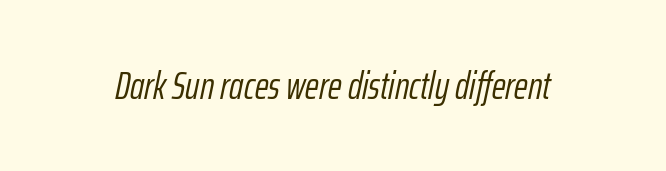
{"italic": "yes", "lean": "right", "slant_degrees": 12, "bold": "no", "weight": "light", "width": "condensed", "stroke_contrast": "low", "x_height": "medium", "monospaced": "no", "underline": "no", "letter_spacing": "normal", "letter_spacing_em": 0.0, "glyph_px": 38}
